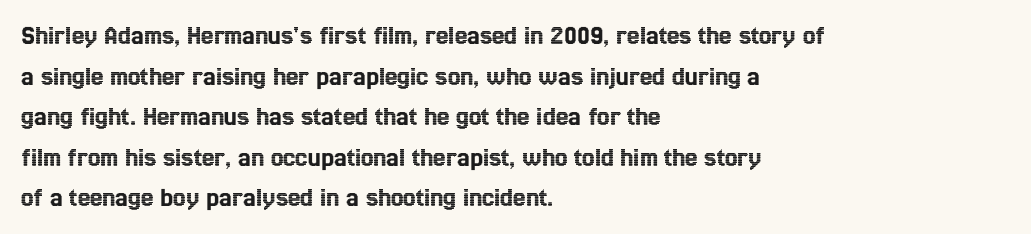
The image shows 28 px condensed type, upright; set left-aligned, normal line spacing (1.45x), normal letter spacing, not underlined; a medium x-height.
